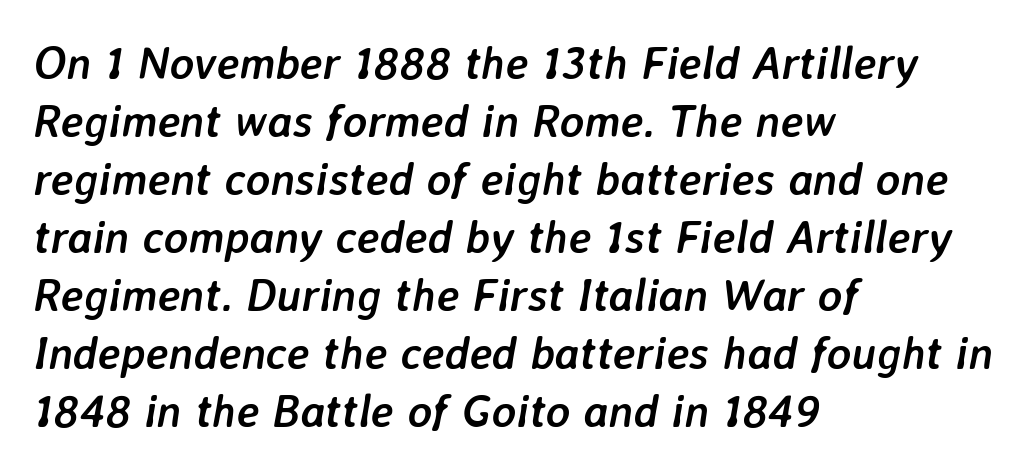
The image shows 46 px semibold type, italic (leaning right); set left-aligned, normal line spacing (1.26x), normal letter spacing, not underlined; low stroke contrast and a medium x-height.
